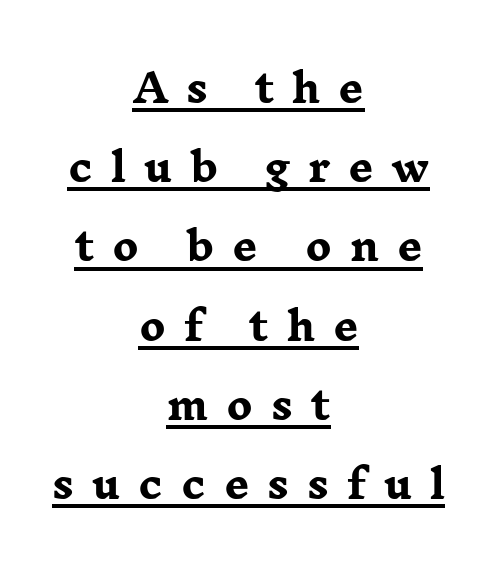
Observe the wide spacing: letters keep a clear distance from each other. Regarding serifs, this sample has them. The glyphs have the mass of a bold cut. The rendering uses natural spacing where letterforms have individual widths. The specimen reads as upright at a glance. What decoration does the sample have? An underline.
